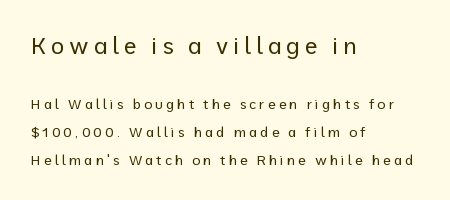
When letters stand straight like this, we call the style roman or upright. Note: larger setting up top, smaller setting below. Casual observation: everything's shoved over to the left. The leading is generous, giving the passage an open texture.
